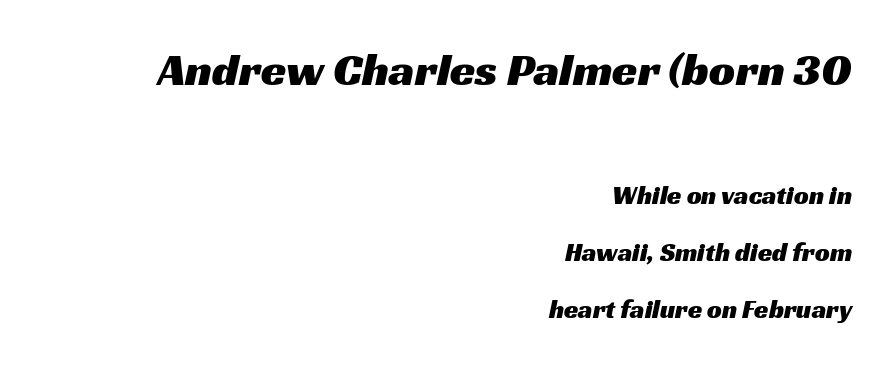
The designer went with a sans here, leaving each stem footless. Beneath every word, the page is bare. Leading is clearly above the norm, producing a sparse column. The gaps between neighbouring characters are ordinary and unremarkable.
